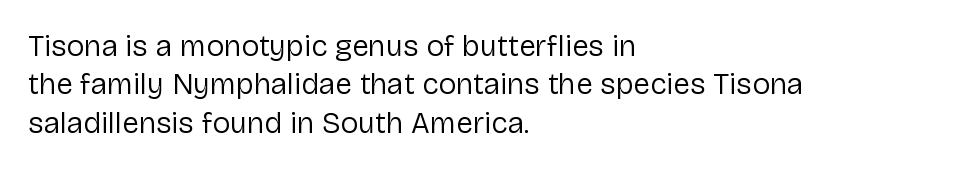
{"serif": "no", "italic": "no", "bold": "no", "weight": "regular", "width": "normal", "stroke_contrast": "low", "x_height": "medium", "monospaced": "no", "underline": "no", "align": "left", "line_spacing": "normal", "line_spacing_ratio": 1.28, "letter_spacing": "normal", "letter_spacing_em": 0.0, "glyph_px": 30}
